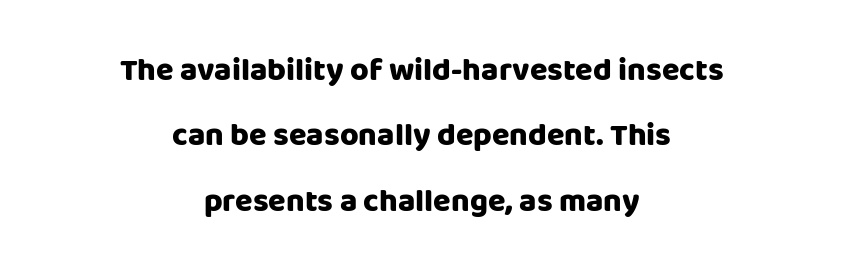
Q: Is the text bold? A: Yes.
Q: Is the text italic (slanted)? A: No, it is upright.
Q: Is the typeface a serif or a sans-serif typeface? A: Sans-serif.
Q: Is the text underlined? A: No.
Q: How is the paragraph aligned? A: Centered.
Q: Is the spacing between letters normal or unusually wide? A: Normal.
Q: Is the spacing between lines tight, normal or loose? A: Loose.
Q: Width (condensed, normal, or wide)? A: Normal.
Q: Stroke contrast? A: Low.
Q: x-height? A: Large.
Q: Monospaced? A: No.
